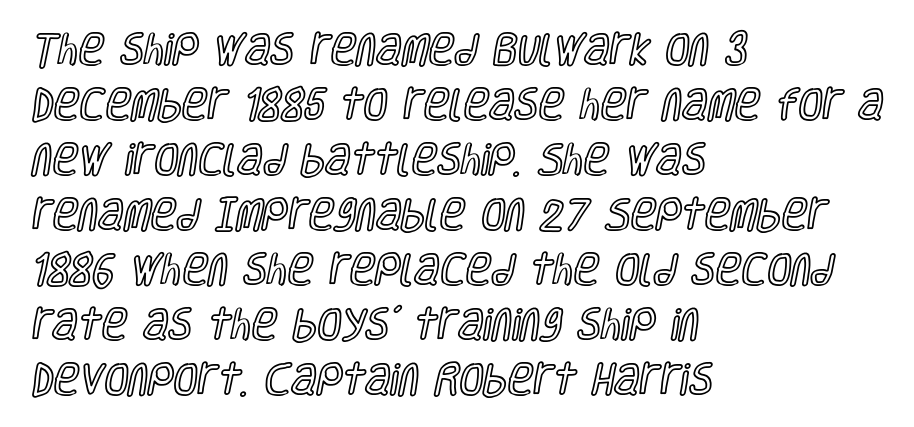
Q: Is the text italic (slanted)? A: Yes.
Q: Is the text underlined? A: No.
Q: How is the paragraph aligned? A: Left-aligned.
Q: Is the spacing between letters normal or unusually wide? A: Normal.
Q: Is the spacing between lines tight, normal or loose? A: Normal.
Q: Width (condensed, normal, or wide)? A: Condensed.
Q: x-height? A: Large.
Q: Monospaced? A: No.
